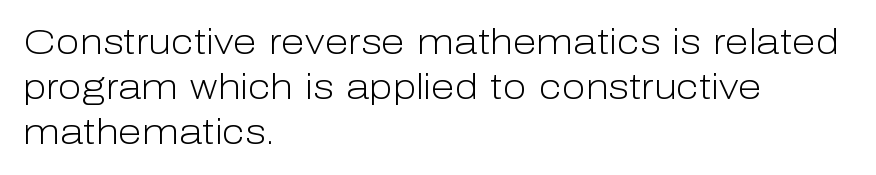
{"serif": "no", "italic": "no", "bold": "no", "weight": "light", "width": "normal", "stroke_contrast": "low", "x_height": "medium", "monospaced": "no", "underline": "no", "align": "left", "line_spacing": "normal", "line_spacing_ratio": 1.28, "letter_spacing": "normal", "letter_spacing_em": 0.0, "glyph_px": 35}
